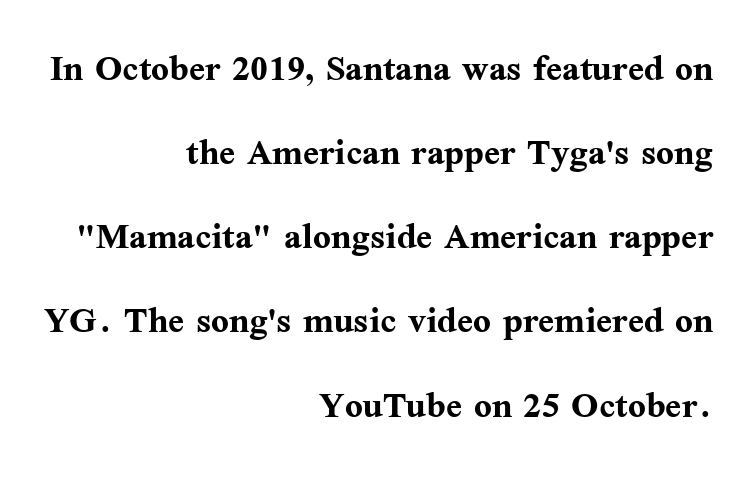
The image shows 47 px semibold serif type, upright; set right-aligned, line spacing 1.79x, normal letter spacing, not underlined; medium stroke contrast and a medium x-height.
